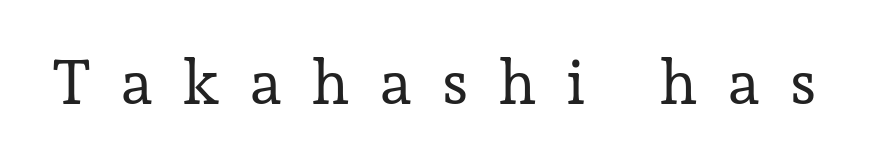
The image shows 62 px regular-weight serif type, upright; set unusually wide letter spacing (+0.5 em), not underlined; low stroke contrast and a medium x-height.
